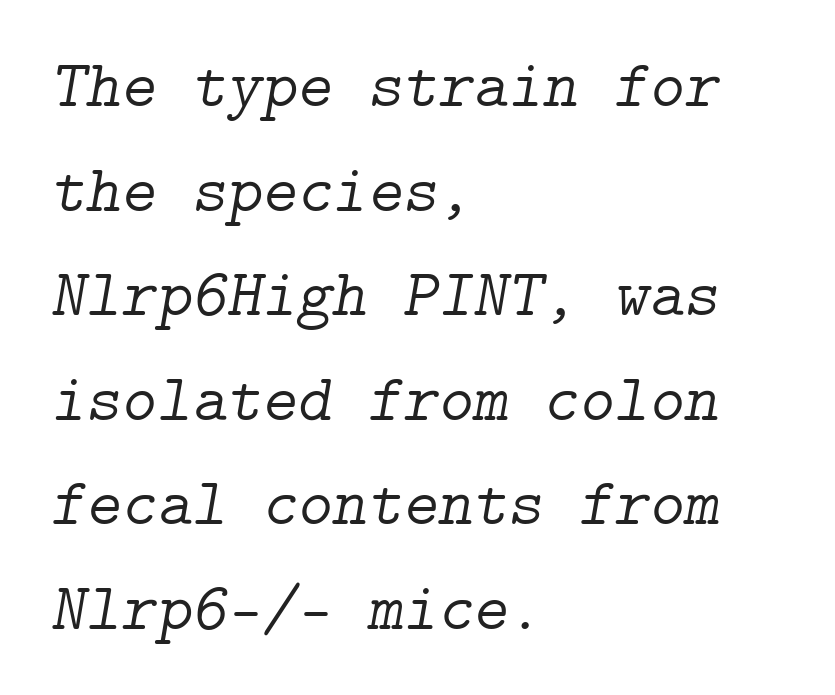
{"serif": "yes", "italic": "yes", "lean": "right", "slant_degrees": 9, "bold": "no", "weight": "light", "width": "normal", "stroke_contrast": "low", "x_height": "medium", "underline": "no", "align": "left", "line_spacing": "normal", "line_spacing_ratio": 1.56, "letter_spacing": "normal", "letter_spacing_em": 0.0, "glyph_px": 67}
